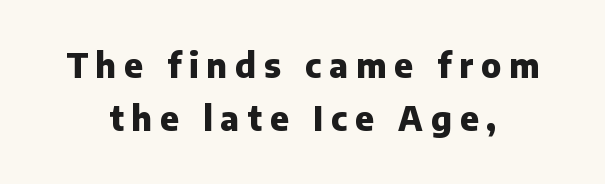
Q: Is the text bold? A: Yes.
Q: Is the text italic (slanted)? A: No, it is upright.
Q: Is the typeface a serif or a sans-serif typeface? A: Sans-serif.
Q: Is the text underlined? A: No.
Q: How is the paragraph aligned? A: Centered.
Q: Is the spacing between letters normal or unusually wide? A: Unusually wide.
Q: Is the spacing between lines tight, normal or loose? A: Normal.
Q: Width (condensed, normal, or wide)? A: Normal.
Q: Stroke contrast? A: Low.
Q: x-height? A: Medium.
Q: Monospaced? A: No.
